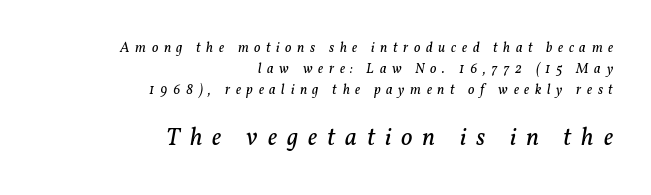
The setting favours the right margin, as signatures and pull-quotes sometimes do. Regular leading. This sample uses an oblique cut, with every glyph tilted off the vertical. This rendering widens character spacing well past its baseline value.
